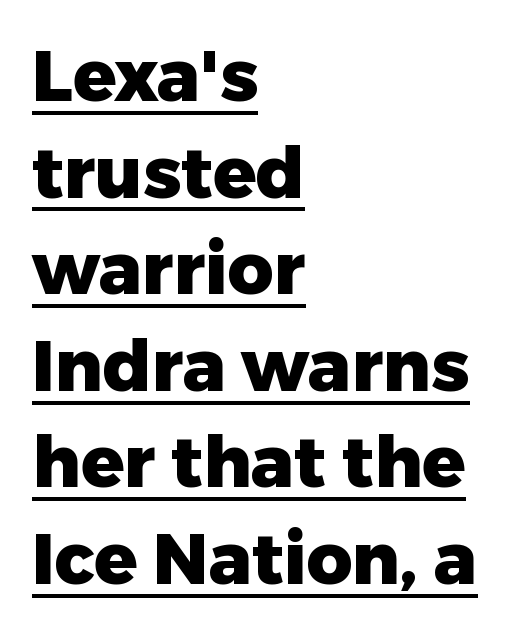
This sample uses plain, unmodified letter spacing. Type style note: lacks serifs. A typesetter would mark this as roman, not italic. Casual observation: everything's shoved over to the left.
